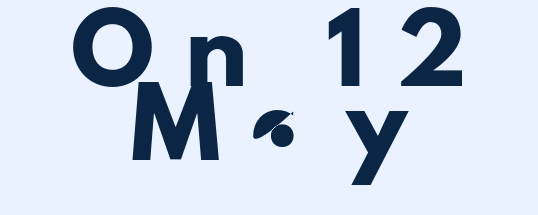
Q: Is the text italic (slanted)? A: No, it is upright.
Q: Is the typeface a serif or a sans-serif typeface? A: Sans-serif.
Q: Is the text underlined? A: No.
Q: How is the paragraph aligned? A: Centered.
Q: Is the spacing between letters normal or unusually wide? A: Unusually wide.
Q: Width (condensed, normal, or wide)? A: Normal.
Q: Stroke contrast? A: Low.
Q: x-height? A: Small.
Q: Monospaced? A: No.
